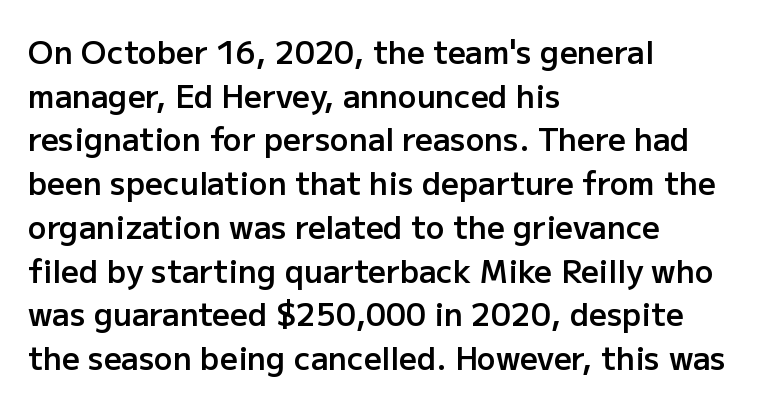
{"serif": "no", "italic": "no", "bold": "semi", "weight": "semibold", "width": "normal", "stroke_contrast": "low", "x_height": "medium", "monospaced": "no", "underline": "no", "align": "left", "line_spacing": "normal", "line_spacing_ratio": 1.41, "letter_spacing": "normal", "letter_spacing_em": 0.0, "glyph_px": 31}
